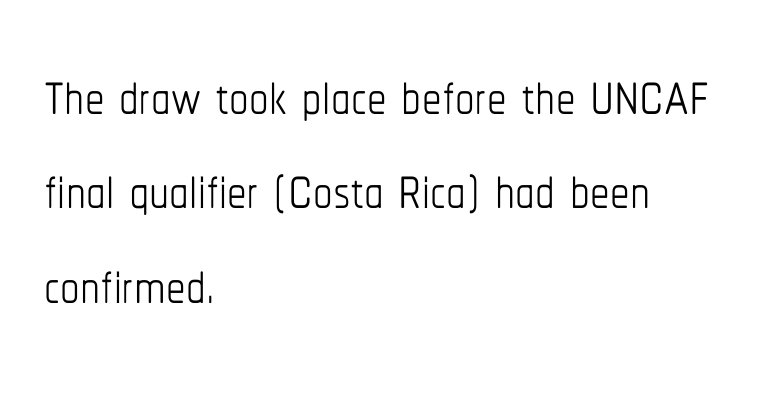
Q: Is the text bold? A: No.
Q: Is the text italic (slanted)? A: No, it is upright.
Q: Is the text underlined? A: No.
Q: How is the paragraph aligned? A: Left-aligned.
Q: Is the spacing between letters normal or unusually wide? A: Normal.
Q: Width (condensed, normal, or wide)? A: Condensed.
Q: Stroke contrast? A: Low.
Q: x-height? A: Medium.
Q: Monospaced? A: No.
